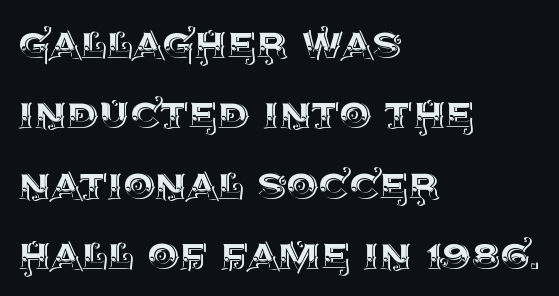
The image shows 50 px text type, upright; set left-aligned, normal line spacing (1.41x), normal letter spacing, not underlined; a large x-height.
